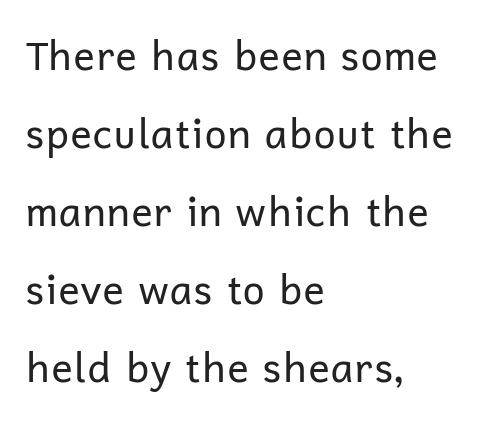
The image shows 40 px regular-weight sans-serif type, upright; set left-aligned, loose line spacing (1.95x), normal letter spacing, not underlined; low stroke contrast and a medium x-height.
